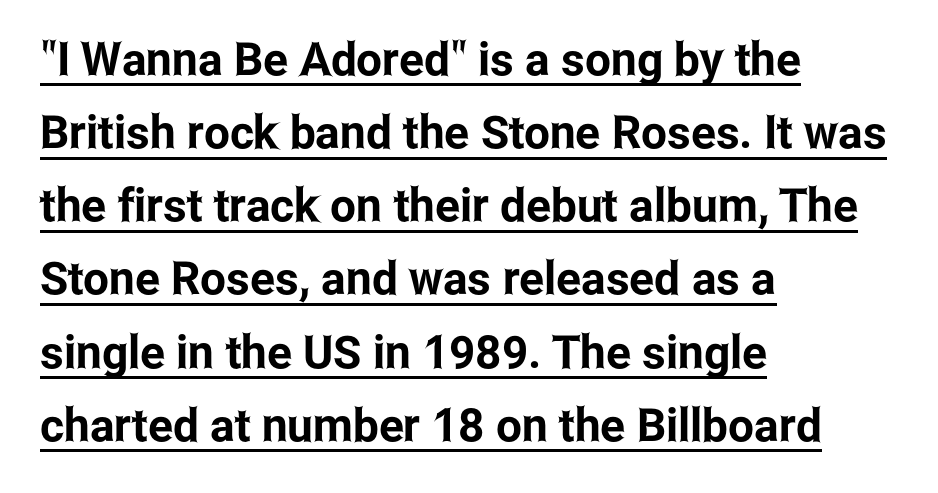
Q: Is the text italic (slanted)? A: No, it is upright.
Q: Is the typeface a serif or a sans-serif typeface? A: Sans-serif.
Q: Is the text underlined? A: Yes.
Q: How is the paragraph aligned? A: Left-aligned.
Q: Is the spacing between letters normal or unusually wide? A: Normal.
Q: Is the spacing between lines tight, normal or loose? A: Normal.
Q: Width (condensed, normal, or wide)? A: Condensed.
Q: Stroke contrast? A: Low.
Q: x-height? A: Medium.
Q: Monospaced? A: No.
